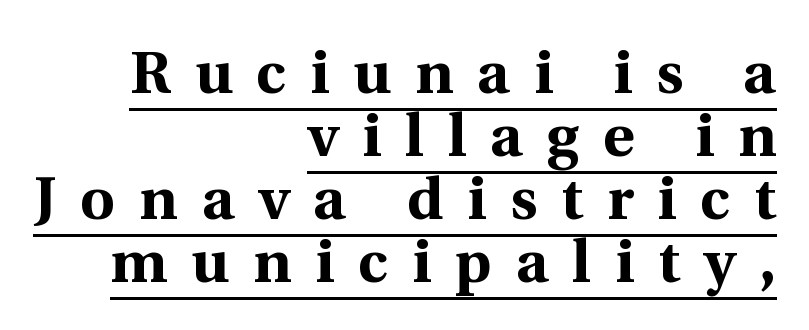
The rendering uses natural spacing where letterforms have individual widths. The strokes are fattened all the way to bold. Rows of type sit shoulder to shoulder in the vertical direction. These characters rest on top of a visible drawn line. The letterforms stand isolated, each surrounded by extra space. The typography opts for an upright posture over an oblique one.
